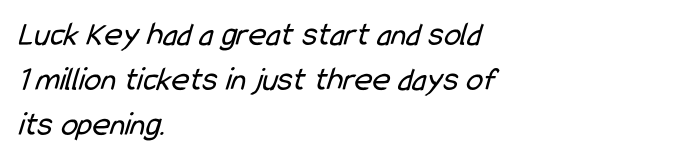
The image shows 34 px regular-weight, condensed sans-serif type; set left-aligned, normal line spacing (1.32x), normal letter spacing, not underlined; low stroke contrast and a medium x-height.
